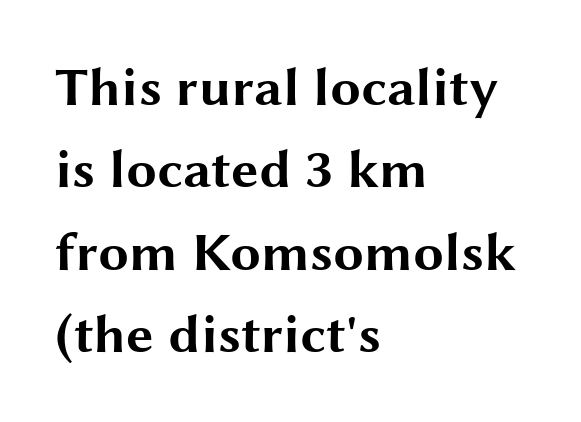
Q: Is the text bold? A: Yes.
Q: Is the text italic (slanted)? A: No, it is upright.
Q: Is the typeface a serif or a sans-serif typeface? A: Sans-serif.
Q: Is the text underlined? A: No.
Q: How is the paragraph aligned? A: Left-aligned.
Q: Is the spacing between letters normal or unusually wide? A: Normal.
Q: Is the spacing between lines tight, normal or loose? A: Normal.
Q: Width (condensed, normal, or wide)? A: Wide.
Q: Stroke contrast? A: Medium.
Q: x-height? A: Medium.
Q: Monospaced? A: No.
